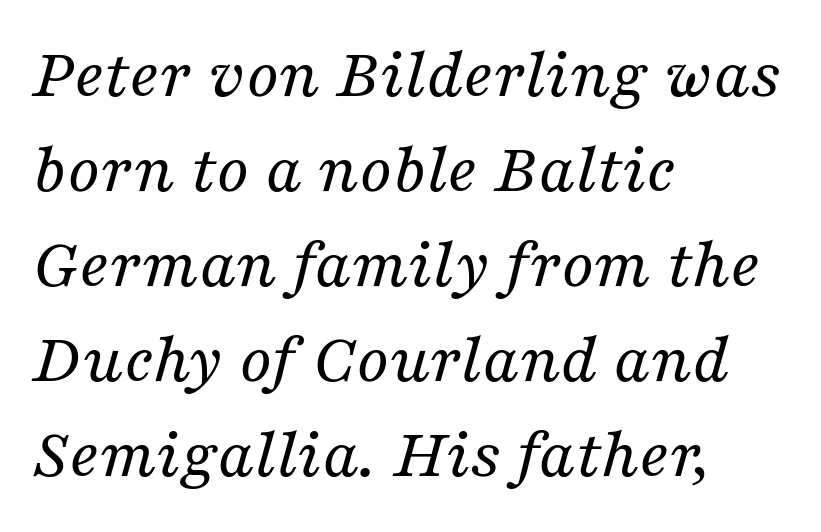
{"serif": "yes", "italic": "yes", "lean": "right", "slant_degrees": 16, "bold": "no", "weight": "regular", "width": "normal", "stroke_contrast": "medium", "x_height": "medium", "monospaced": "no", "underline": "no", "align": "left", "line_spacing": "normal", "line_spacing_ratio": 1.32, "letter_spacing": "normal", "letter_spacing_em": 0.0, "glyph_px": 72}
